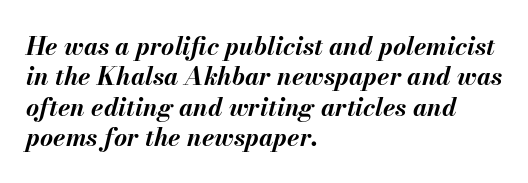
The image shows 25 px bold type, italic (leaning right); set left-aligned, line spacing 1.22x, normal letter spacing, not underlined.
